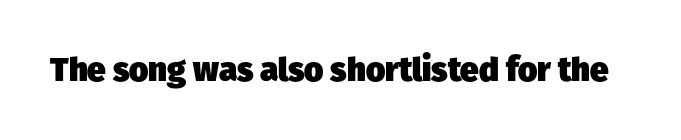
{"serif": "no", "bold": "yes", "weight": "heavy", "width": "normal", "stroke_contrast": "low", "x_height": "medium", "monospaced": "no", "underline": "no", "letter_spacing": "normal", "letter_spacing_em": 0.0, "glyph_px": 33}
